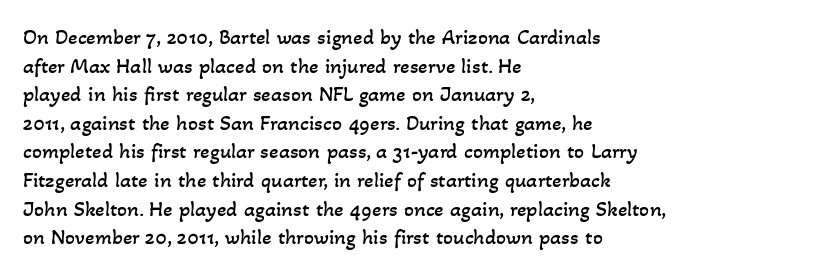
The image shows 22 px text type; set left-aligned, normal line spacing (1.3x), normal letter spacing, not underlined.
